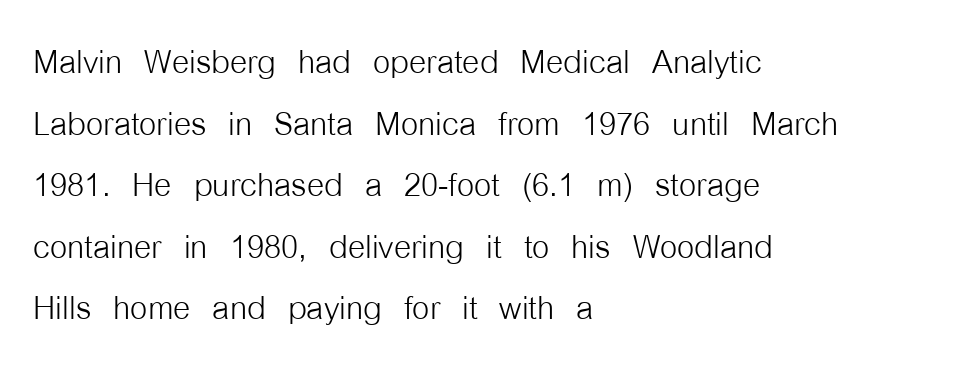
Note: no serifs on the glyphs. Leading: standard. The glyphs are unaccompanied by any horizontal stroke below them. The strokes are not fattened; the text isn't bold.
